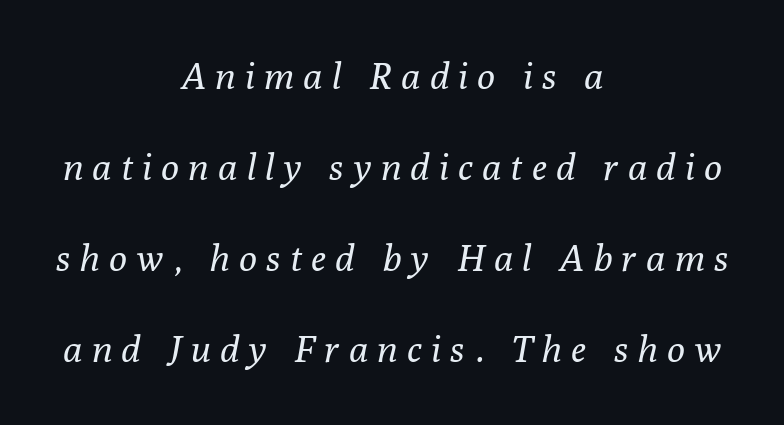
Q: Is the text bold? A: No.
Q: Is the text italic (slanted)? A: Yes, it leans right by about 10 degrees.
Q: Is the typeface a serif or a sans-serif typeface? A: Serif.
Q: Is the text underlined? A: No.
Q: How is the paragraph aligned? A: Centered.
Q: Is the spacing between letters normal or unusually wide? A: Unusually wide.
Q: Is the spacing between lines tight, normal or loose? A: Loose.
Q: Width (condensed, normal, or wide)? A: Normal.
Q: Stroke contrast? A: Low.
Q: x-height? A: Medium.
Q: Monospaced? A: No.
